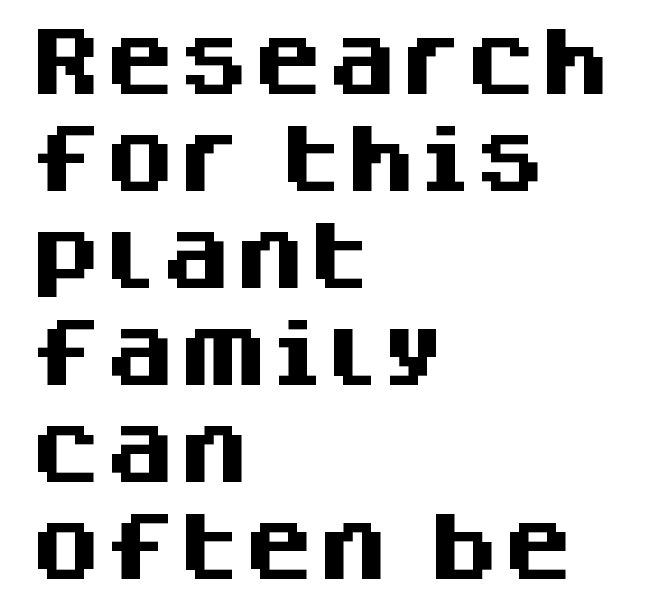
{"serif": "no", "italic": "no", "bold": "yes", "weight": "heavy", "width": "normal", "stroke_contrast": "medium", "x_height": "large", "monospaced": "no", "underline": "no", "align": "left", "line_spacing": "normal", "line_spacing_ratio": 1.31, "letter_spacing": "normal", "letter_spacing_em": 0.0, "glyph_px": 74}
